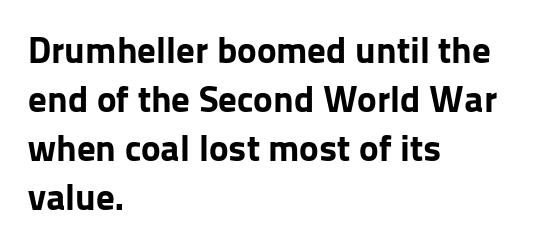
Q: Is the text bold? A: Yes.
Q: Is the text italic (slanted)? A: No, it is upright.
Q: Is the typeface a serif or a sans-serif typeface? A: Sans-serif.
Q: Is the text underlined? A: No.
Q: How is the paragraph aligned? A: Left-aligned.
Q: Is the spacing between letters normal or unusually wide? A: Normal.
Q: Is the spacing between lines tight, normal or loose? A: Normal.
Q: Width (condensed, normal, or wide)? A: Normal.
Q: Stroke contrast? A: Low.
Q: x-height? A: Medium.
Q: Monospaced? A: No.
